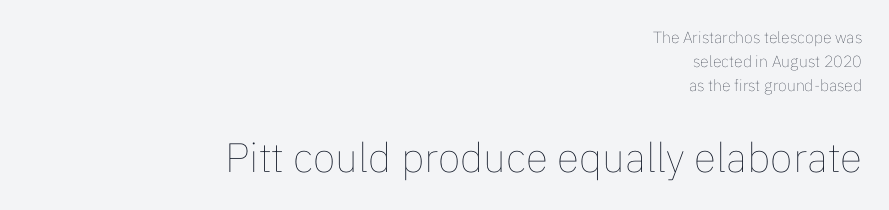
How would I describe the line gaps? Plain and ordinary. Spacing verdict: proportional, widths tailored to each character. Reading top to bottom, the characters get bigger at the block break. These glyphs show unthickened strokes, regular width or finer. Italic: no, the glyphs are upright roman.
